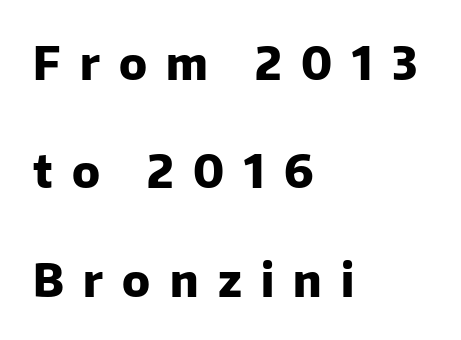
The image shows 45 px heavy sans-serif type, upright; set left-aligned, loose line spacing (2.41x), unusually wide letter spacing (+0.43 em), not underlined; low stroke contrast and a medium x-height.
